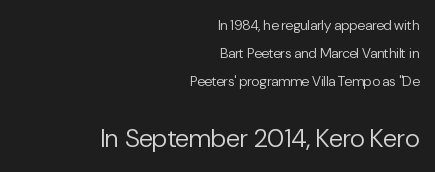
The image shows 26 px text type, upright; set right-aligned, loose line spacing (2.0x), normal letter spacing, not underlined; the second (bottom) block is 1.86x larger.
